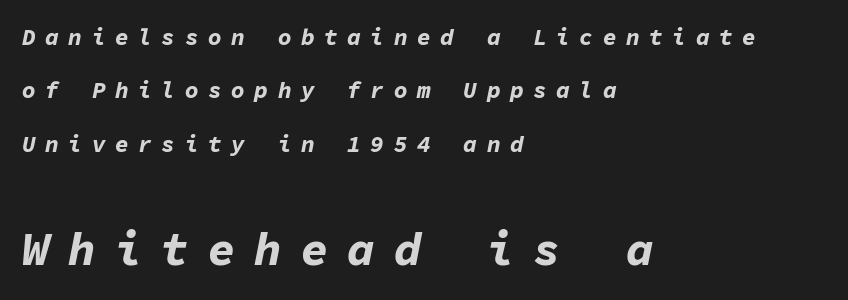
Q: Is the text bold? A: Yes.
Q: Is the text italic (slanted)? A: Yes, it leans right by about 11 degrees.
Q: Is the text underlined? A: No.
Q: How is the paragraph aligned? A: Left-aligned.
Q: Is the spacing between letters normal or unusually wide? A: Unusually wide.
Q: Is the spacing between lines tight, normal or loose? A: Loose.
Q: Which block of text is set in a larger size, the first (top) or the second (bottom)? A: The second (bottom) one.
Q: Width (condensed, normal, or wide)? A: Normal.
Q: Stroke contrast? A: Low.
Q: x-height? A: Medium.
Q: Monospaced? A: Yes.
